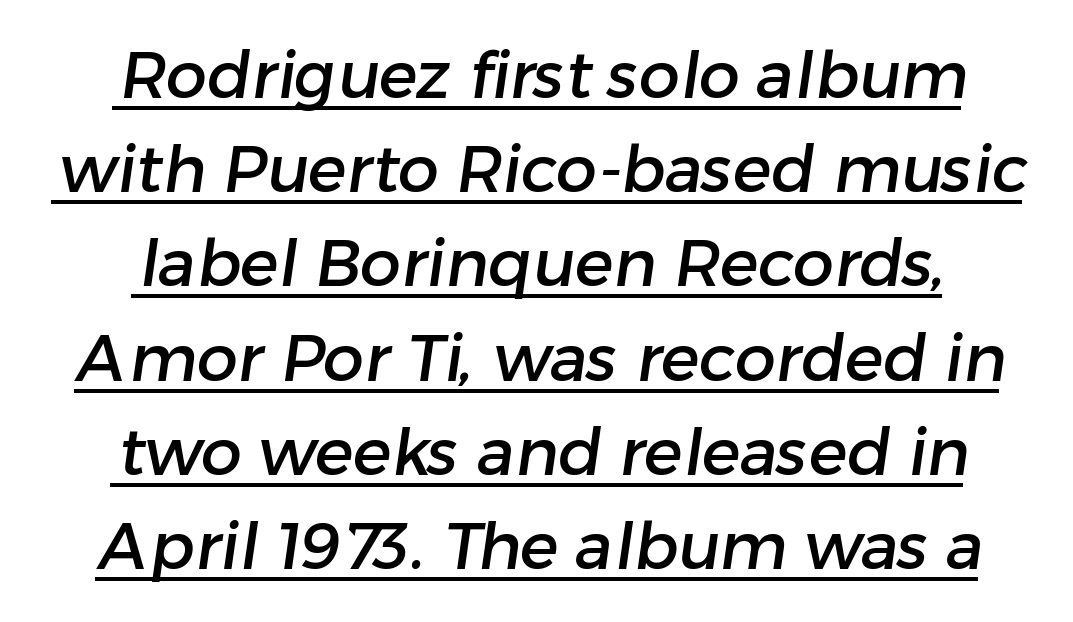
{"serif": "no", "width": "normal", "stroke_contrast": "low", "x_height": "medium", "monospaced": "no", "underline": "yes", "align": "center", "line_spacing": "normal", "line_spacing_ratio": 1.45, "letter_spacing": "normal", "letter_spacing_em": 0.0, "glyph_px": 65}
